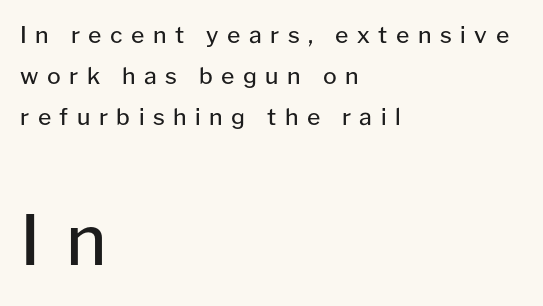
These lines stack with their left ends in a neat column. The specimen reads as upright at a glance. The text was rendered using a sans face with plain stroke endings. Unbolded letterforms with no extra heft.
